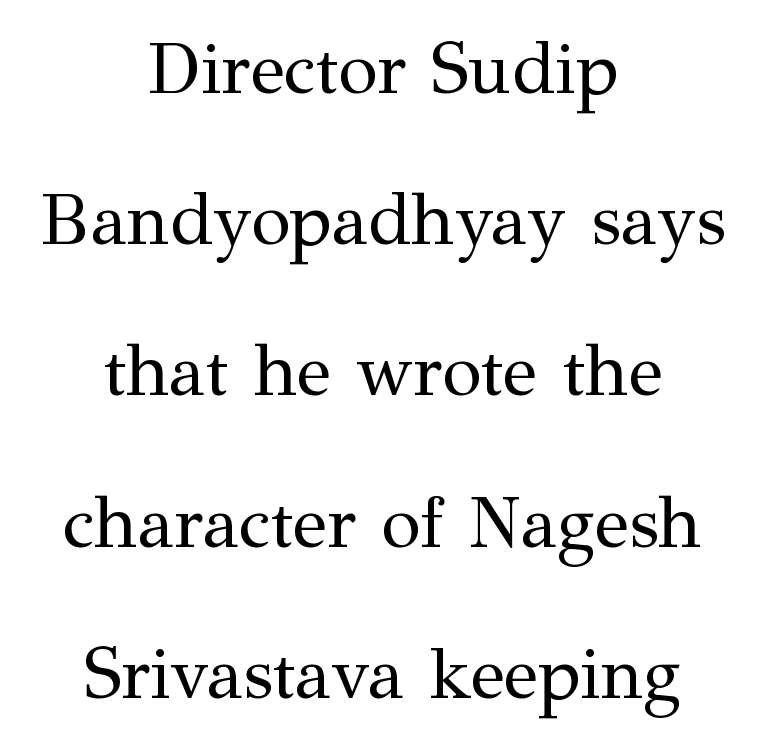
The image shows 72 px regular-weight serif type, upright; set centered, loose line spacing (2.1x), normal letter spacing, not underlined; medium stroke contrast and a medium x-height.
